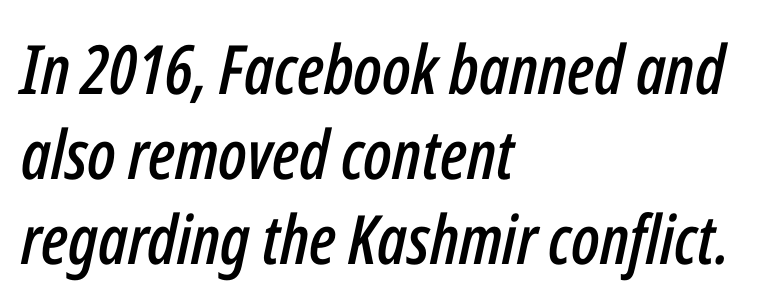
The image shows 68 px condensed type, italic (leaning right); set left-aligned, normal line spacing (1.25x), normal letter spacing, not underlined; low stroke contrast and a medium x-height.
